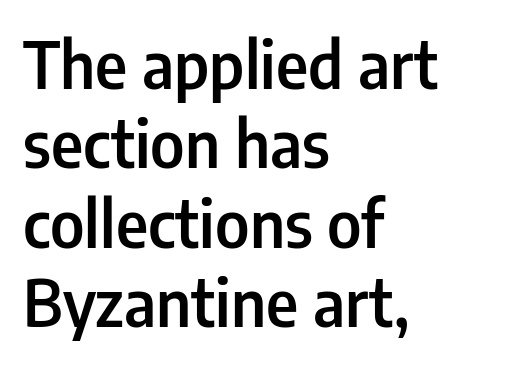
The image shows 64 px semibold, condensed sans-serif type, upright; set left-aligned, line spacing 1.24x, normal letter spacing, not underlined; low stroke contrast and a medium x-height.
